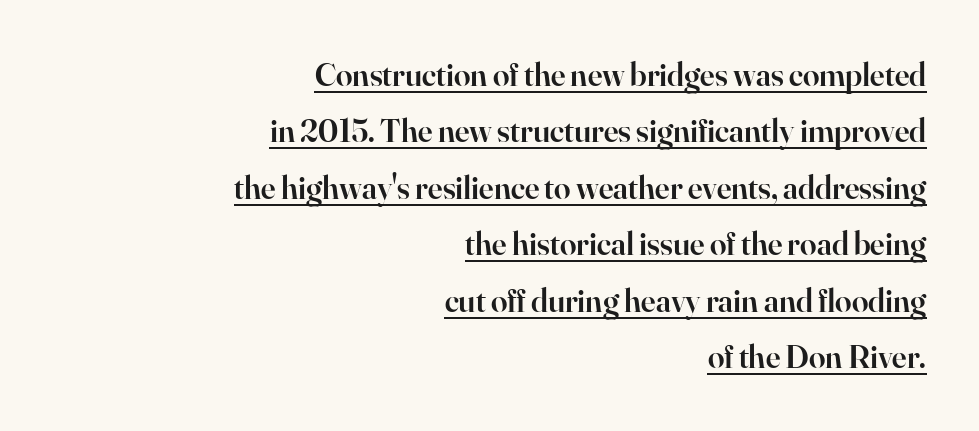
Q: Is the text bold? A: Semi-bold.
Q: Is the text italic (slanted)? A: No, it is upright.
Q: Is the typeface a serif or a sans-serif typeface? A: Serif.
Q: Is the text underlined? A: Yes.
Q: How is the paragraph aligned? A: Right-aligned.
Q: Is the spacing between letters normal or unusually wide? A: Normal.
Q: Width (condensed, normal, or wide)? A: Normal.
Q: Stroke contrast? A: High.
Q: x-height? A: Small.
Q: Monospaced? A: No.
